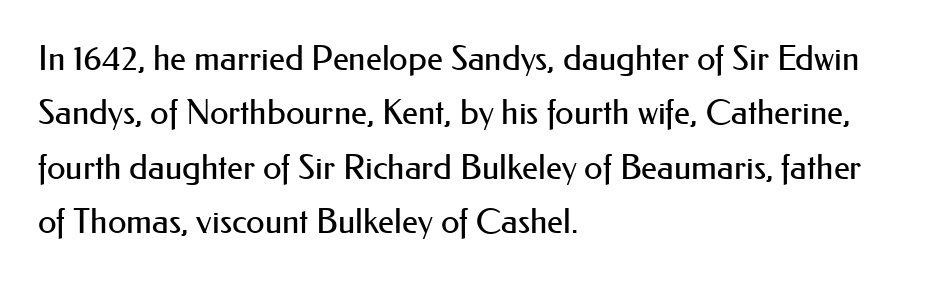
The image shows 34 px regular-weight sans-serif type, upright; set left-aligned, normal line spacing (1.6x), normal letter spacing, not underlined; medium stroke contrast and a small x-height.
